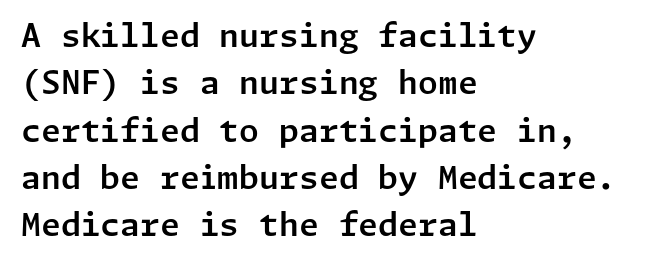
The image shows 32 px sans-serif type, upright; set left-aligned, normal line spacing (1.48x), normal letter spacing, not underlined; low stroke contrast and a medium x-height.
